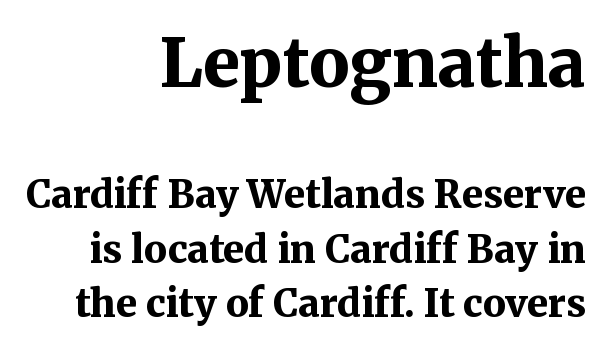
{"serif": "yes", "italic": "no", "bold": "yes", "weight": "bold", "width": "normal", "stroke_contrast": "medium", "x_height": "medium", "monospaced": "no", "underline": "no", "align": "right", "line_spacing": "normal", "line_spacing_ratio": 1.43, "letter_spacing": "normal", "letter_spacing_em": 0.0, "larger_block": "first", "size_ratio": 1.76, "glyph_px": 67}
